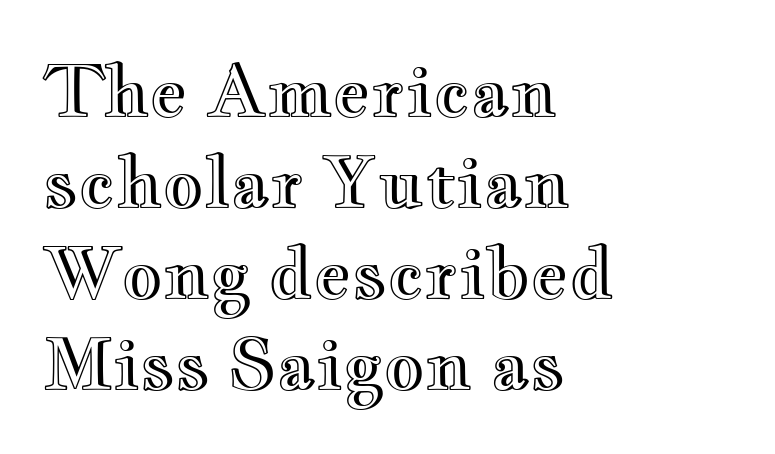
{"italic": "no", "width": "wide", "x_height": "small", "monospaced": "no", "underline": "no", "align": "left", "line_spacing": "normal", "line_spacing_ratio": 1.28, "letter_spacing": "normal", "letter_spacing_em": 0.0, "glyph_px": 71}
